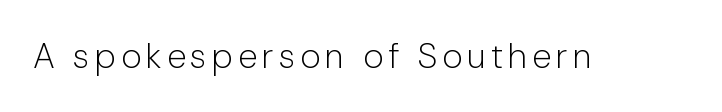
The image shows 35 px light sans-serif type, upright; set not underlined; low stroke contrast and a medium x-height.
